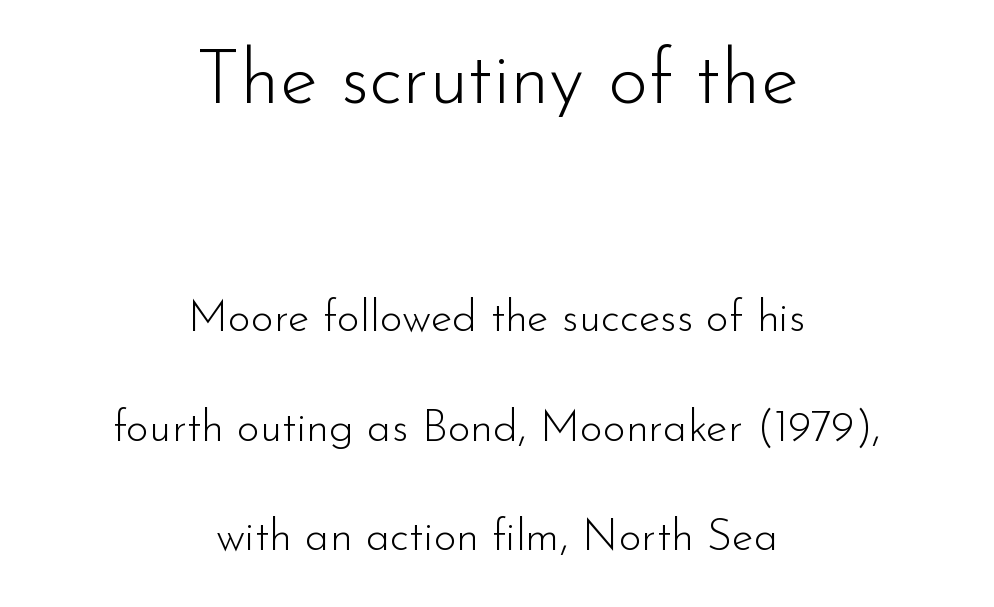
The image shows 77 px light sans-serif type, upright; set centered, loose line spacing (2.49x), normal letter spacing, not underlined; the first (top) block is 1.75x larger; low stroke contrast and a small x-height.
